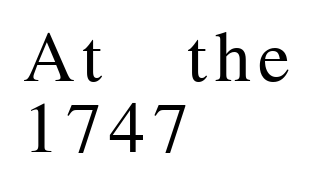
{"serif": "yes", "italic": "no", "bold": "no", "weight": "regular", "width": "normal", "stroke_contrast": "medium", "x_height": "medium", "monospaced": "no", "underline": "no", "align": "left", "line_spacing": "tight", "line_spacing_ratio": 0.98, "glyph_px": 72}
